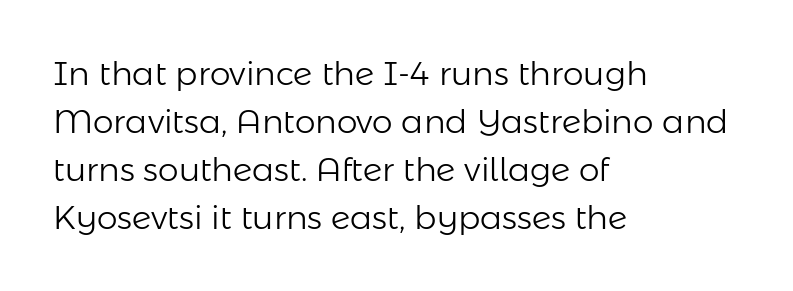
You can tell it's not italic because the verticals are truly vertical. Weight class: somewhere from thin through regular. The paragraph shown leans on its left margin. Font category for this specimen: sans-serif. A normal amount of white space separates one row of letters from the next.
